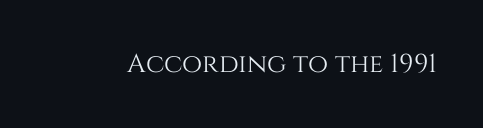
Q: Is the text italic (slanted)? A: No, it is upright.
Q: Is the text underlined? A: No.
Q: Is the spacing between letters normal or unusually wide? A: Normal.
